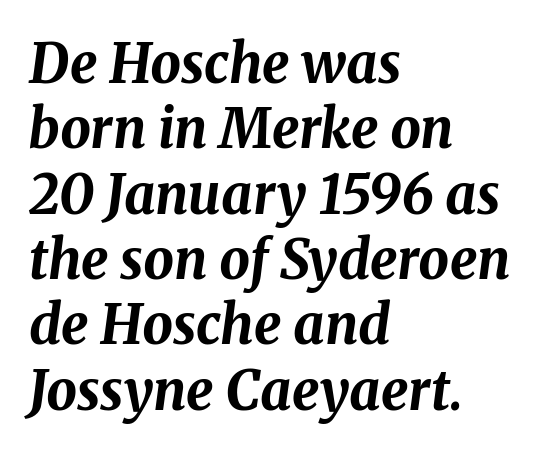
The baseline area is clear. Varying glyph widths throughout — classic text-font behaviour. Heavy, bold letterforms. Visually the block forms a straight wall on the left and a jagged coastline on the right.
